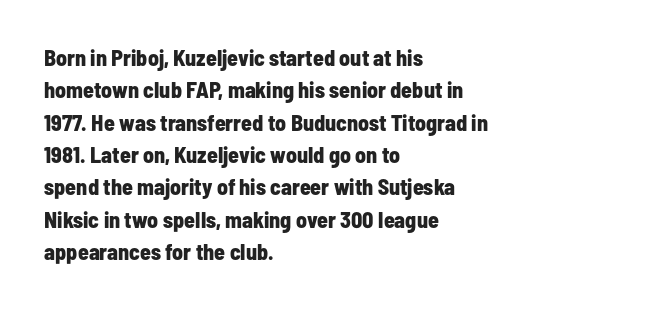
Q: Is the text bold? A: Yes.
Q: Is the text italic (slanted)? A: No, it is upright.
Q: Is the text underlined? A: No.
Q: How is the paragraph aligned? A: Left-aligned.
Q: Is the spacing between letters normal or unusually wide? A: Normal.
Q: Is the spacing between lines tight, normal or loose? A: Normal.
